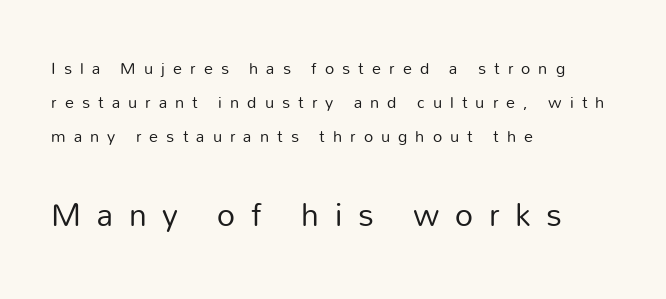
Q: Is the text bold? A: No.
Q: Is the text italic (slanted)? A: No, it is upright.
Q: Is the typeface a serif or a sans-serif typeface? A: Sans-serif.
Q: Is the text underlined? A: No.
Q: How is the paragraph aligned? A: Left-aligned.
Q: Is the spacing between letters normal or unusually wide? A: Unusually wide.
Q: Which block of text is set in a larger size, the first (top) or the second (bottom)? A: The second (bottom) one.
Q: Width (condensed, normal, or wide)? A: Normal.
Q: Stroke contrast? A: Low.
Q: x-height? A: Medium.
Q: Monospaced? A: No.
